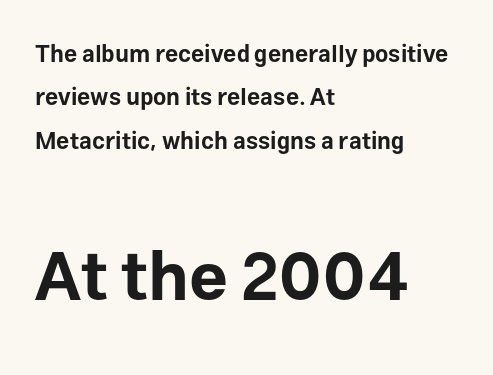
Q: Is the text bold? A: Yes.
Q: Is the text italic (slanted)? A: No, it is upright.
Q: Is the typeface a serif or a sans-serif typeface? A: Sans-serif.
Q: Is the text underlined? A: No.
Q: How is the paragraph aligned? A: Left-aligned.
Q: Is the spacing between letters normal or unusually wide? A: Normal.
Q: Which block of text is set in a larger size, the first (top) or the second (bottom)? A: The second (bottom) one.
Q: Width (condensed, normal, or wide)? A: Normal.
Q: Stroke contrast? A: Low.
Q: x-height? A: Medium.
Q: Monospaced? A: No.
